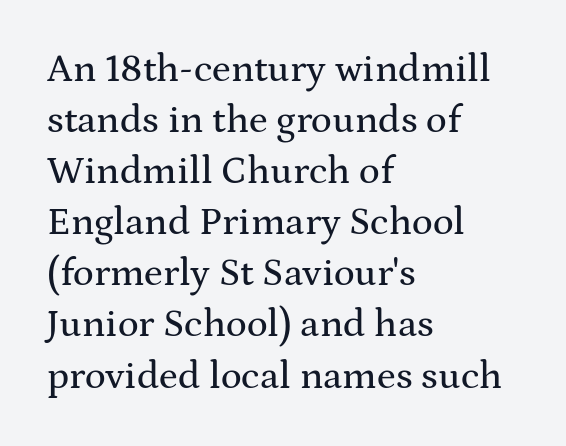
The image shows 39 px wide serif type, upright; set left-aligned, normal line spacing (1.31x), normal letter spacing, not underlined; medium stroke contrast and a medium x-height.
